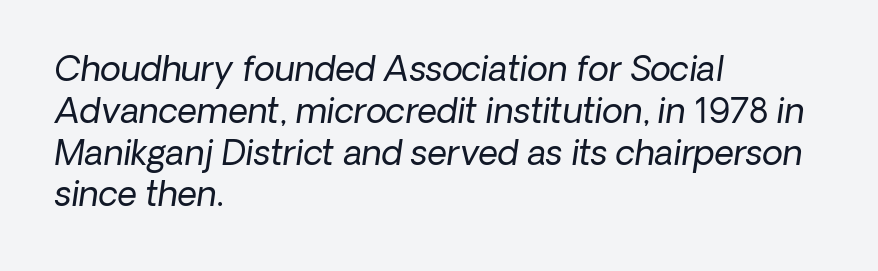
Q: Is the text bold? A: No.
Q: Is the typeface a serif or a sans-serif typeface? A: Sans-serif.
Q: Is the text underlined? A: No.
Q: How is the paragraph aligned? A: Left-aligned.
Q: Is the spacing between letters normal or unusually wide? A: Normal.
Q: Width (condensed, normal, or wide)? A: Normal.
Q: Stroke contrast? A: Low.
Q: x-height? A: Medium.
Q: Monospaced? A: No.
